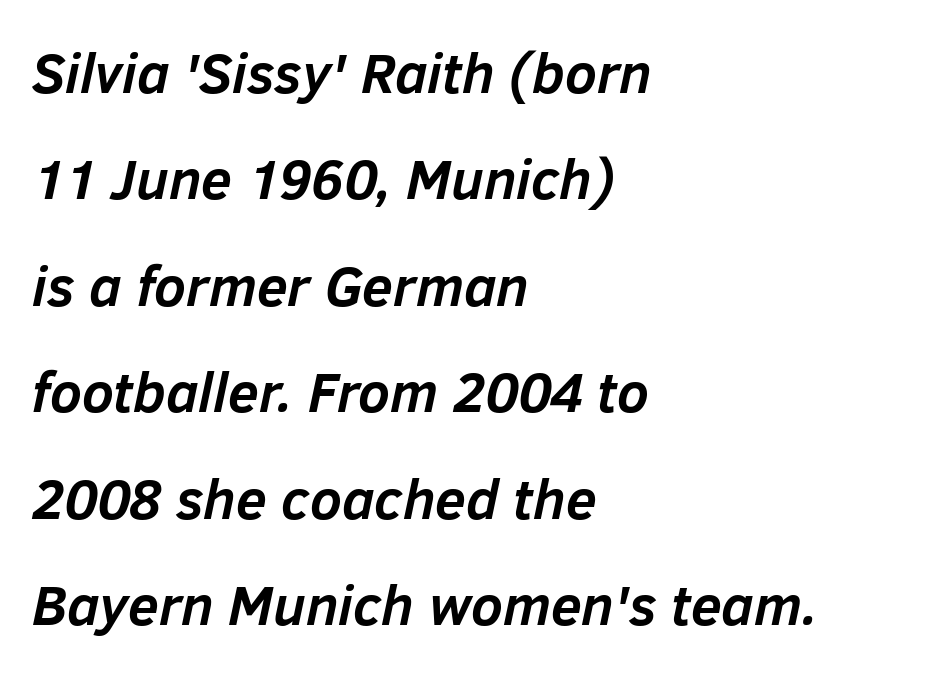
The image shows 56 px semibold type, italic (leaning right); set left-aligned, loose line spacing (1.9x), normal letter spacing, not underlined; low stroke contrast and a medium x-height.
